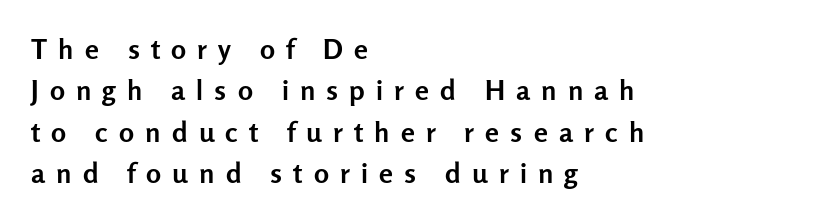
The image shows 28 px semibold sans-serif type, upright; set left-aligned, normal line spacing (1.48x), unusually wide letter spacing (+0.4 em), not underlined; low stroke contrast and a medium x-height.
